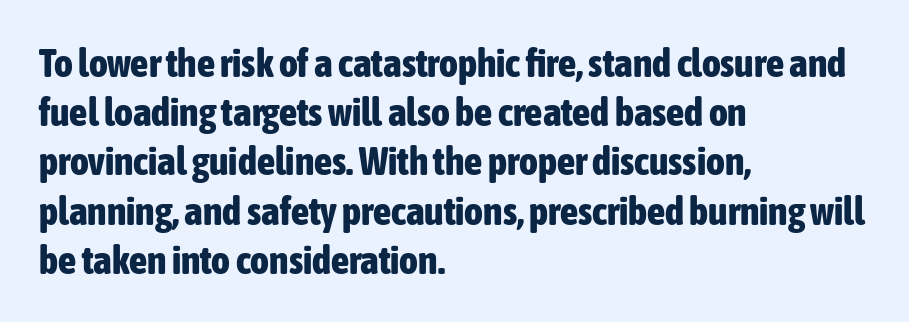
The image shows 40 px bold, condensed sans-serif type, upright; set left-aligned, line spacing 1.23x, normal letter spacing, not underlined; low stroke contrast and a medium x-height.
